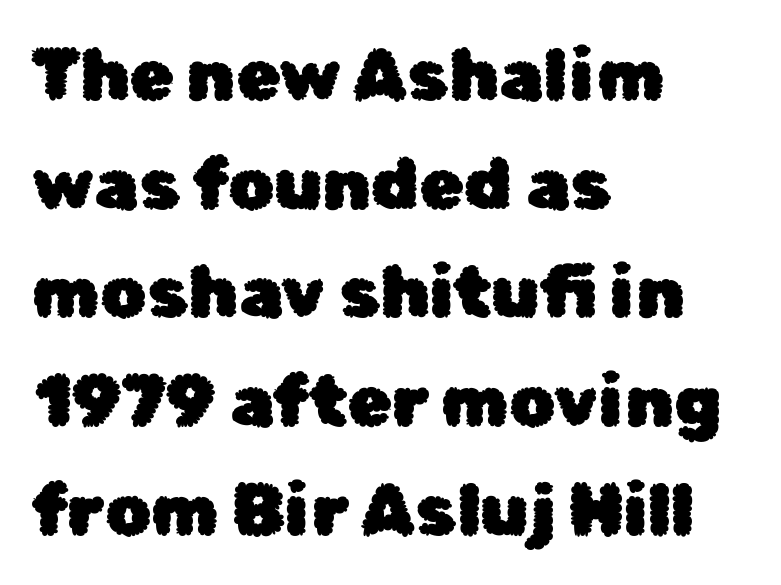
{"serif": "no", "italic": "no", "width": "normal", "stroke_contrast": "low", "x_height": "medium", "monospaced": "no", "underline": "no", "align": "left", "line_spacing": "normal", "line_spacing_ratio": 1.51, "letter_spacing": "normal", "letter_spacing_em": 0.0, "glyph_px": 72}
